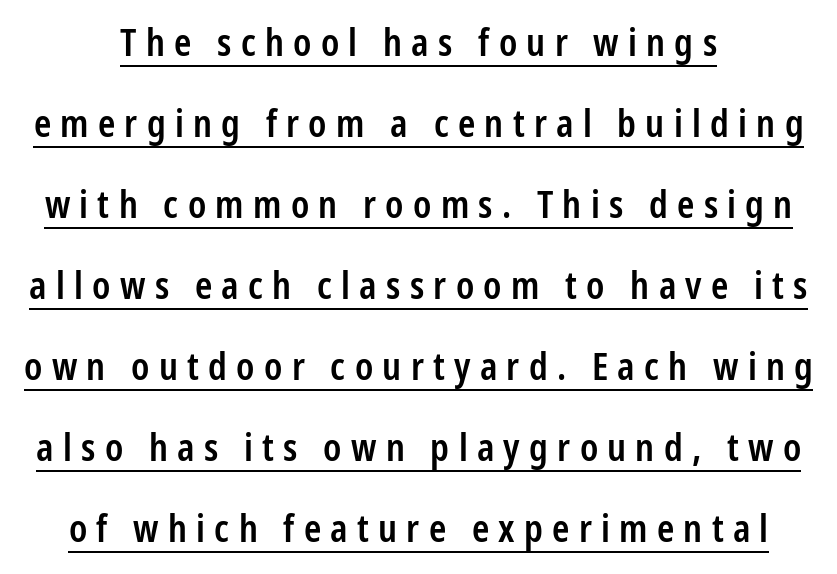
Q: Is the text bold? A: Semi-bold.
Q: Is the text italic (slanted)? A: No, it is upright.
Q: Is the typeface a serif or a sans-serif typeface? A: Sans-serif.
Q: Is the text underlined? A: Yes.
Q: Is the spacing between letters normal or unusually wide? A: Unusually wide.
Q: Is the spacing between lines tight, normal or loose? A: Loose.
Q: Width (condensed, normal, or wide)? A: Condensed.
Q: Stroke contrast? A: Low.
Q: x-height? A: Medium.
Q: Monospaced? A: No.
